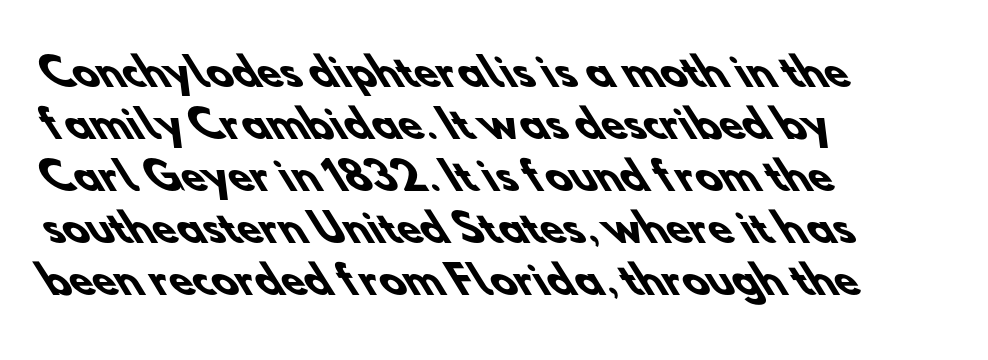
Q: Is the text bold? A: Yes.
Q: Is the typeface a serif or a sans-serif typeface? A: Sans-serif.
Q: Is the text underlined? A: No.
Q: How is the paragraph aligned? A: Left-aligned.
Q: Is the spacing between letters normal or unusually wide? A: Normal.
Q: Is the spacing between lines tight, normal or loose? A: Normal.
Q: Width (condensed, normal, or wide)? A: Normal.
Q: Stroke contrast? A: Low.
Q: x-height? A: Small.
Q: Monospaced? A: No.
